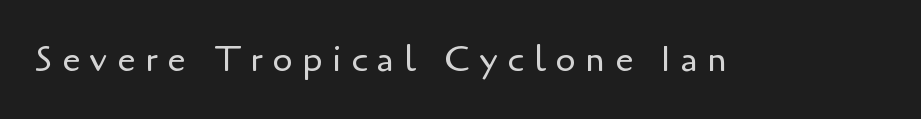
The image shows 36 px regular-weight sans-serif type, upright; set unusually wide letter spacing (+0.27 em), not underlined; low stroke contrast and a small x-height.
